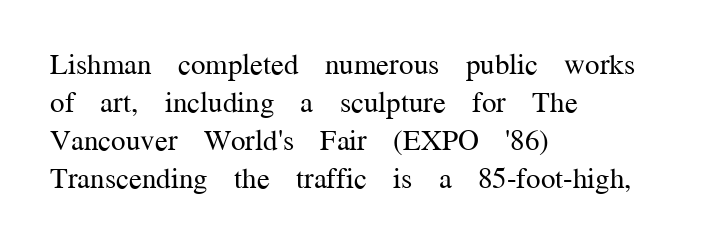
{"serif": "yes", "italic": "no", "bold": "no", "weight": "regular", "width": "normal", "stroke_contrast": "medium", "x_height": "medium", "monospaced": "no", "underline": "no", "align": "left", "line_spacing": "normal", "line_spacing_ratio": 1.31, "letter_spacing": "normal", "letter_spacing_em": 0.0, "glyph_px": 29}
